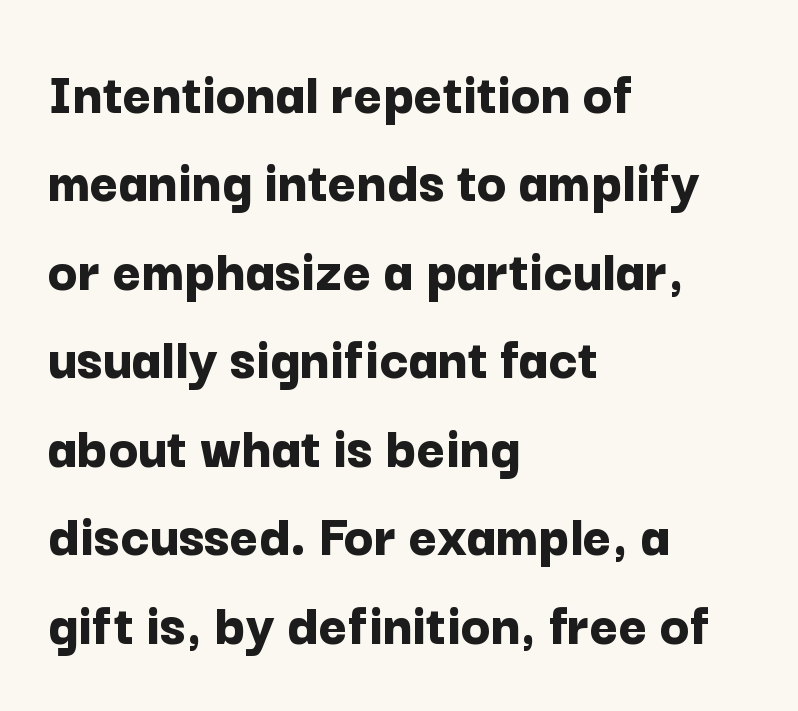
If you drew a line through each stem, it would be perfectly vertical. The passage is arranged the way most books set body copy — flush left. In terms of weight, the rendering is a true, heavy bold. A typesetter would call this proportional, since set widths differ per character. The space between consecutive lines is moderate. Default kerning and tracking; the words read as compact shapes.
